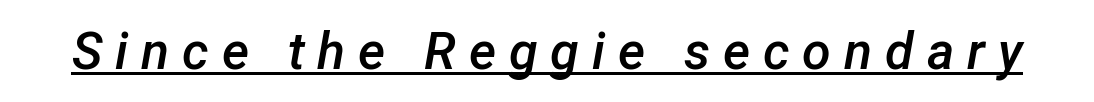
Q: Is the text bold? A: Semi-bold.
Q: Is the text italic (slanted)? A: Yes, it leans right by about 12 degrees.
Q: Is the text underlined? A: Yes.
Q: Is the spacing between letters normal or unusually wide? A: Unusually wide.
Q: Width (condensed, normal, or wide)? A: Normal.
Q: Stroke contrast? A: Low.
Q: x-height? A: Medium.
Q: Monospaced? A: No.
